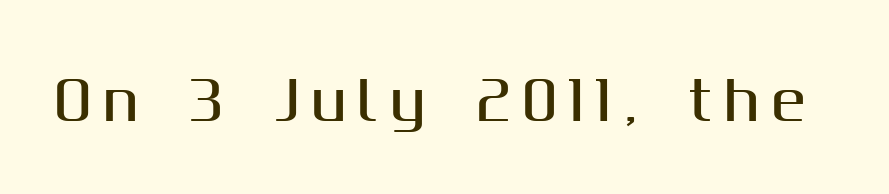
{"serif": "no", "italic": "no", "width": "normal", "stroke_contrast": "medium", "x_height": "medium", "monospaced": "no", "underline": "no", "letter_spacing": "wide", "letter_spacing_em": 0.21, "glyph_px": 53}
